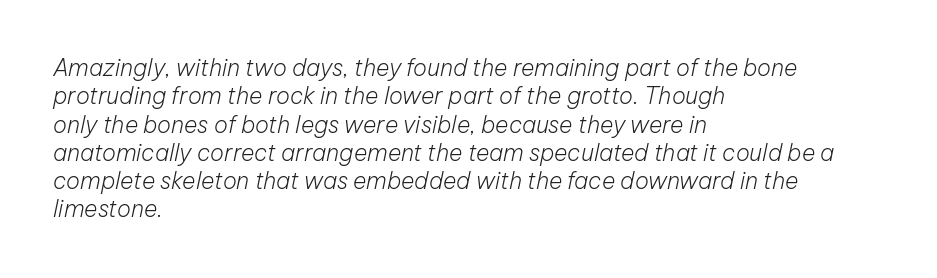
{"italic": "yes", "lean": "right", "slant_degrees": 12, "bold": "no", "underline": "no", "align": "left", "line_spacing_ratio": 1.23, "letter_spacing": "normal", "letter_spacing_em": 0.0, "glyph_px": 23}
